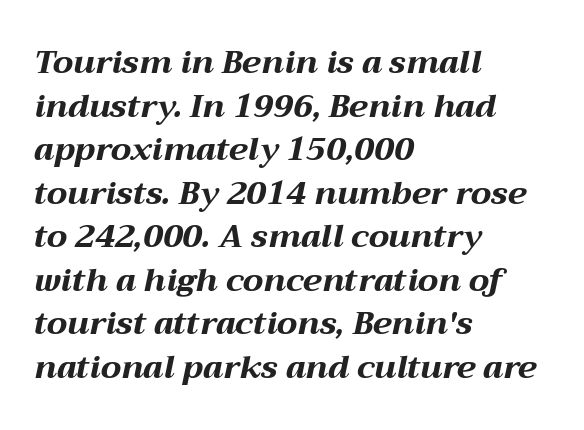
A typesetter would call this zero additional tracking. Horizontal bands of white between lines are of average thickness. This rendering uses left alignment, leaving the right contour irregular. The characters look thick and weighty, a clear bold.
